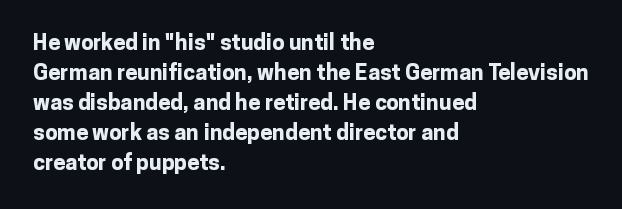
The image shows 22 px bold type, upright; set left-aligned, normal line spacing (1.36x), normal letter spacing, not underlined.
